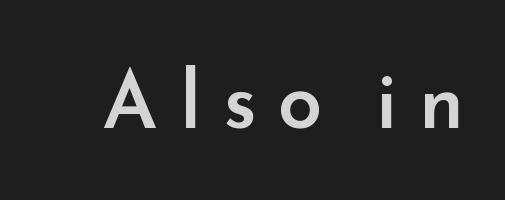
The typesetting leans somewhat heavy: a semibold. The specimen reads as upright at a glance. Unmarked baselines from the first word to the last. The passage shown is typed in a proportional face where columns would drift. To sum up the face: it is a sans, with no serifs.
